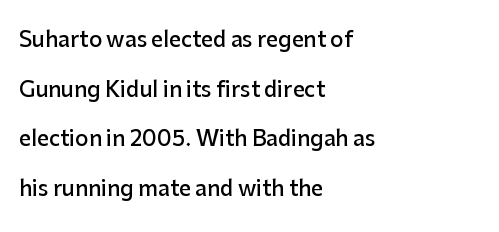
{"italic": "no", "bold": "semi", "underline": "no", "align": "left", "line_spacing": "loose", "line_spacing_ratio": 2.36, "letter_spacing": "normal", "letter_spacing_em": 0.0, "glyph_px": 21}
